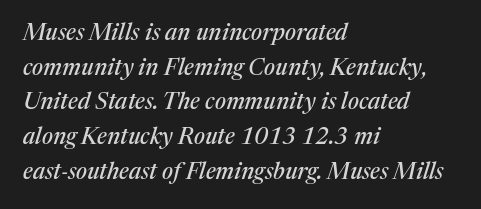
Vertical spacing — default. Italic? Definitely — the glyphs are oblique. Standard letterfit; no display-style spreading of the glyphs. The paragraph shown leans on its left margin. Quick note: underline off.
